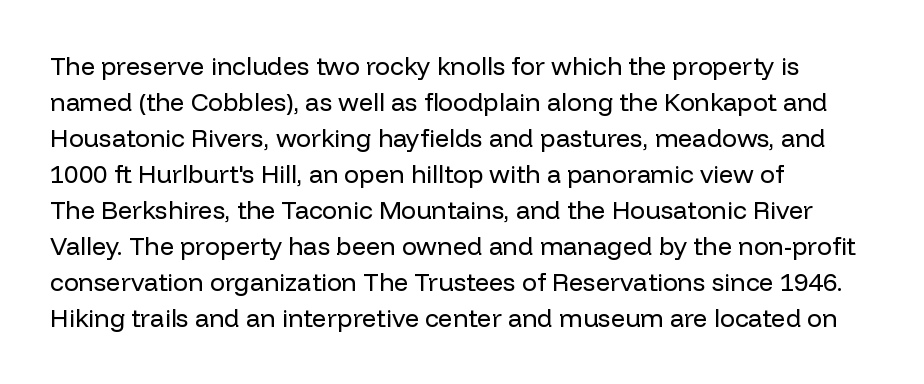
Q: Is the text bold? A: No.
Q: Is the text italic (slanted)? A: No, it is upright.
Q: Is the text underlined? A: No.
Q: How is the paragraph aligned? A: Left-aligned.
Q: Is the spacing between letters normal or unusually wide? A: Normal.
Q: Is the spacing between lines tight, normal or loose? A: Normal.
